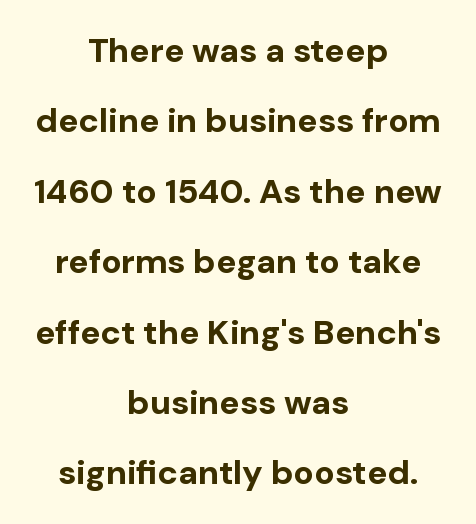
Characters follow at the spacing the type designer built in. Pretty heavy lettering here — definitely bold. Posture: vertical. The passage shown is typed in a proportional face where columns would drift.
